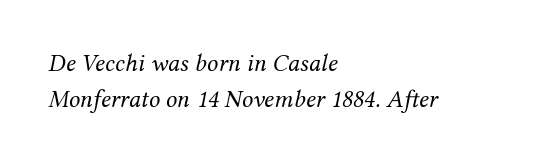
Q: Is the text bold? A: No.
Q: Is the text italic (slanted)? A: Yes, it leans right by about 12 degrees.
Q: Is the text underlined? A: No.
Q: How is the paragraph aligned? A: Left-aligned.
Q: Is the spacing between letters normal or unusually wide? A: Normal.
Q: Is the spacing between lines tight, normal or loose? A: Normal.
